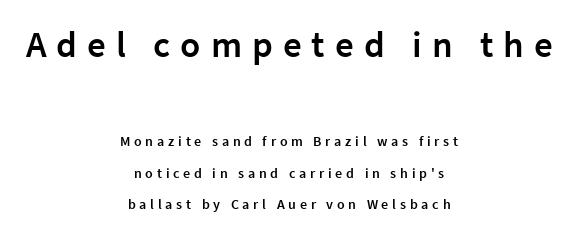
Q: Is the text bold? A: Semi-bold.
Q: Is the text italic (slanted)? A: No, it is upright.
Q: Is the typeface a serif or a sans-serif typeface? A: Sans-serif.
Q: Is the text underlined? A: No.
Q: How is the paragraph aligned? A: Centered.
Q: Is the spacing between letters normal or unusually wide? A: Unusually wide.
Q: Is the spacing between lines tight, normal or loose? A: Loose.
Q: Which block of text is set in a larger size, the first (top) or the second (bottom)? A: The first (top) one.
Q: Width (condensed, normal, or wide)? A: Normal.
Q: Stroke contrast? A: Low.
Q: x-height? A: Medium.
Q: Monospaced? A: No.
